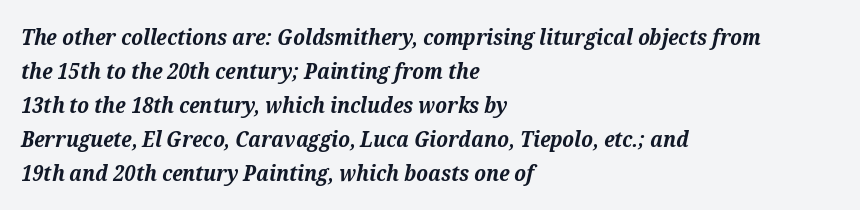
No word sits above an underline. Tracking here is standard; glyphs follow each other at the usual distance. The specimen reads as italic at a glance. One glance says typical: line gaps are just what's usual.
